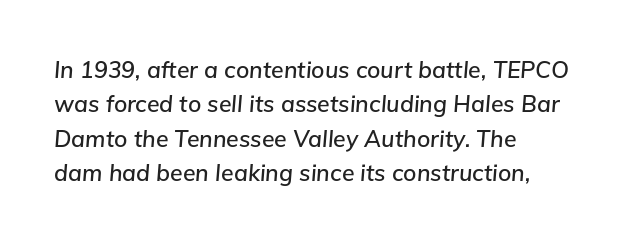
{"italic": "yes", "lean": "right", "slant_degrees": 5, "underline": "no", "align": "left", "line_spacing": "normal", "line_spacing_ratio": 1.5, "letter_spacing": "normal", "letter_spacing_em": 0.0, "glyph_px": 23}
